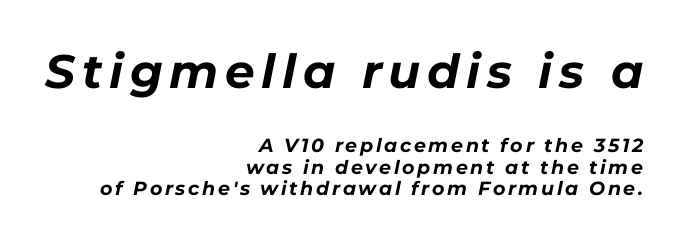
{"italic": "yes", "lean": "right", "slant_degrees": 11, "bold": "yes", "weight": "bold", "width": "normal", "stroke_contrast": "low", "x_height": "medium", "monospaced": "no", "underline": "no", "align": "right", "line_spacing": "tight", "line_spacing_ratio": 1.14, "larger_block": "first", "size_ratio": 2.47, "glyph_px": 47}
